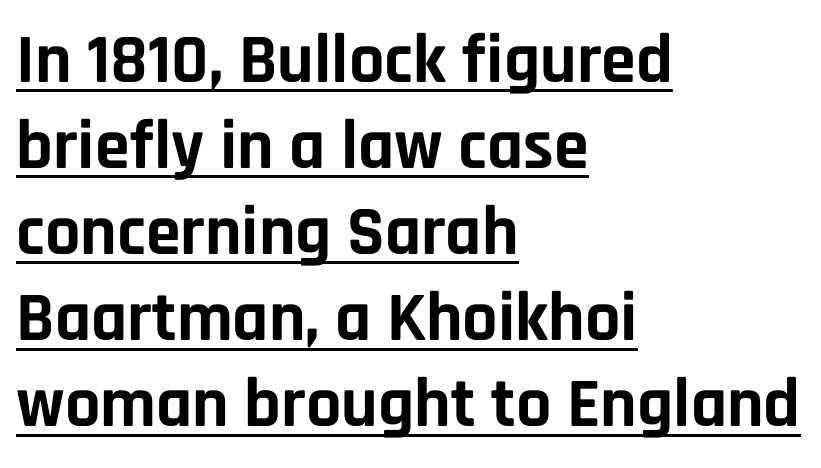
This sample has the flowing, uneven cadence of proportional lettering. The letterforms sit shoulder to shoulder at normal distance. Observe the absence of serifs on each vertical stroke in this sample. Its strokes are broad and dark, the hallmark of bold type.
